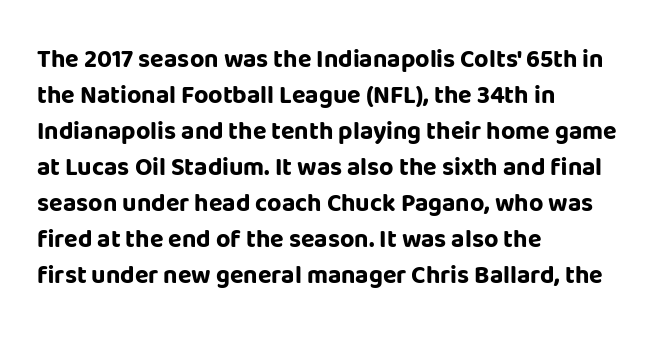
The image shows 25 px bold type, upright; set left-aligned, normal line spacing (1.44x), normal letter spacing, not underlined.
